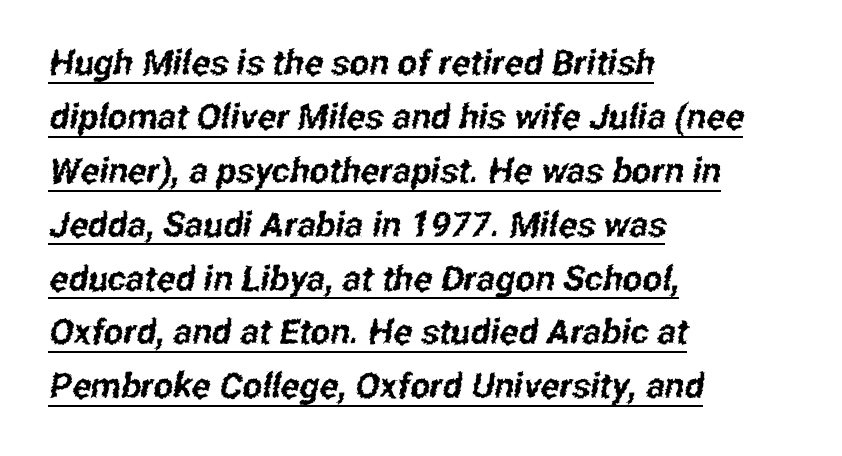
{"serif": "no", "width": "condensed", "stroke_contrast": "low", "x_height": "medium", "monospaced": "no", "underline": "yes", "align": "left", "line_spacing": "normal", "line_spacing_ratio": 1.54, "letter_spacing": "normal", "letter_spacing_em": 0.0, "glyph_px": 35}
